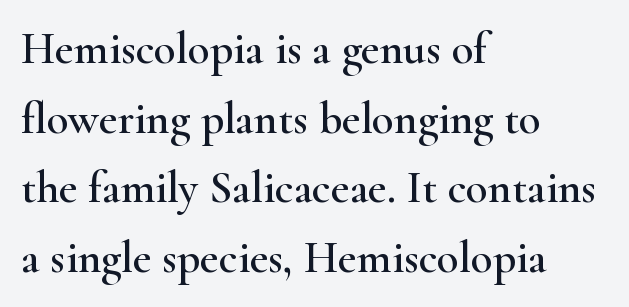
Q: Is the text italic (slanted)? A: No, it is upright.
Q: Is the typeface a serif or a sans-serif typeface? A: Serif.
Q: Is the text underlined? A: No.
Q: How is the paragraph aligned? A: Left-aligned.
Q: Is the spacing between letters normal or unusually wide? A: Normal.
Q: Is the spacing between lines tight, normal or loose? A: Normal.
Q: Width (condensed, normal, or wide)? A: Wide.
Q: Stroke contrast? A: High.
Q: x-height? A: Small.
Q: Monospaced? A: No.
